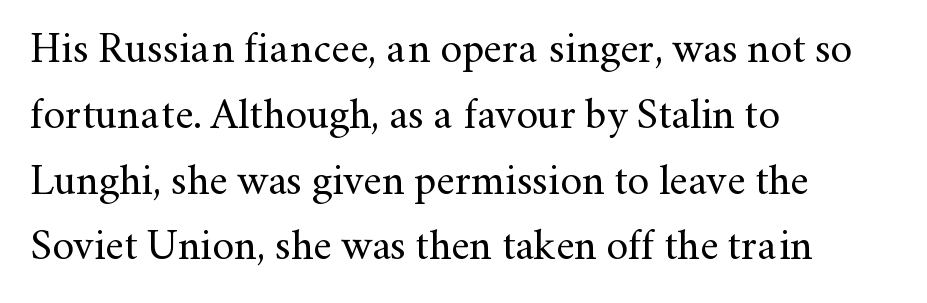
The typeface chosen for these lines features serifs. Varying glyph widths throughout — classic text-font behaviour. Rows of type keep a routine distance in the vertical direction. You can tell it's not italic because the verticals are truly vertical.
